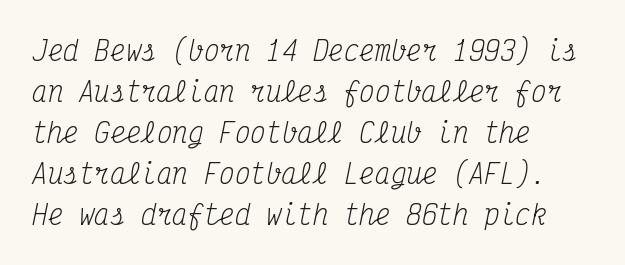
Q: Is the text bold? A: No.
Q: Is the text italic (slanted)? A: Yes, it leans right by about 12 degrees.
Q: Is the text underlined? A: No.
Q: How is the paragraph aligned? A: Left-aligned.
Q: Is the spacing between letters normal or unusually wide? A: Normal.
Q: Is the spacing between lines tight, normal or loose? A: Normal.
